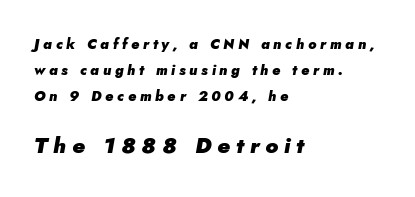
Type without underlining. Typesetter's note — lower block bumped up in size, upper block left smaller. Italic: yes, the glyphs are oblique. The letterforms stand isolated, each surrounded by extra space.
